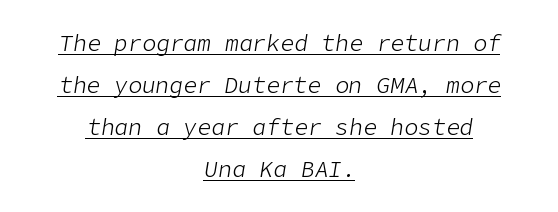
{"italic": "yes", "lean": "right", "slant_degrees": 9, "bold": "no", "underline": "yes", "align": "center", "line_spacing_ratio": 1.82, "letter_spacing": "normal", "letter_spacing_em": 0.0, "glyph_px": 23}
